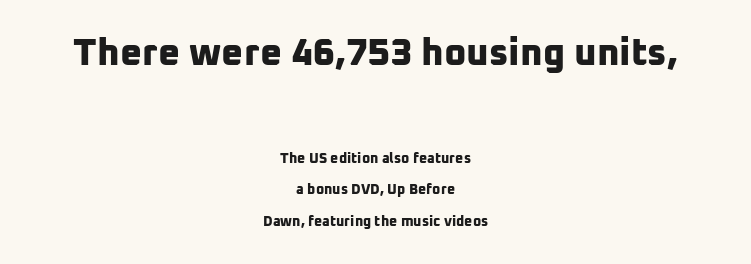
Q: Is the text bold? A: Yes.
Q: Is the typeface a serif or a sans-serif typeface? A: Sans-serif.
Q: Is the text underlined? A: No.
Q: How is the paragraph aligned? A: Centered.
Q: Is the spacing between letters normal or unusually wide? A: Normal.
Q: Is the spacing between lines tight, normal or loose? A: Loose.
Q: Which block of text is set in a larger size, the first (top) or the second (bottom)? A: The first (top) one.
Q: Width (condensed, normal, or wide)? A: Normal.
Q: Stroke contrast? A: Low.
Q: x-height? A: Medium.
Q: Monospaced? A: No.
